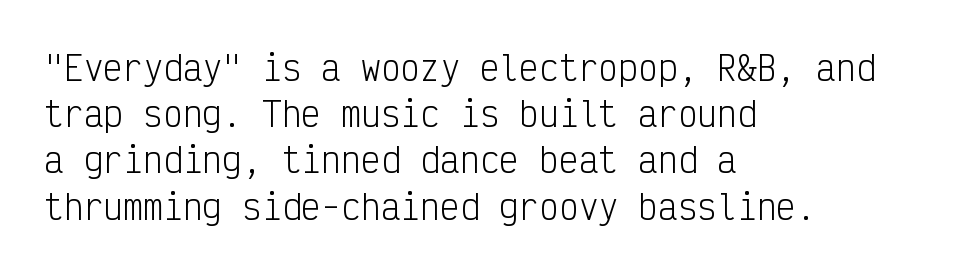
{"serif": "no", "italic": "no", "bold": "no", "weight": "light", "width": "condensed", "stroke_contrast": "low", "x_height": "medium", "monospaced": "yes", "underline": "no", "align": "left", "line_spacing": "normal", "line_spacing_ratio": 1.4, "letter_spacing": "normal", "letter_spacing_em": 0.0, "glyph_px": 33}
